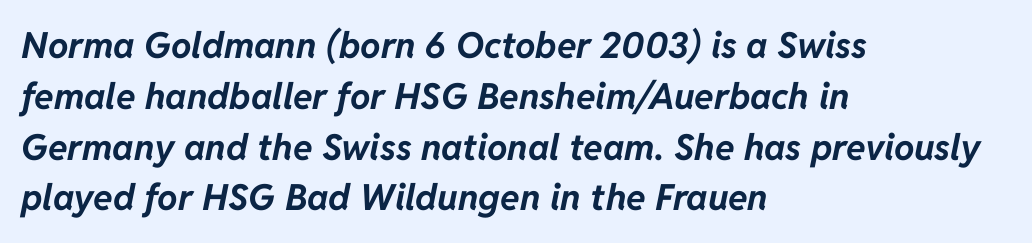
Note the varied advance widths — an 'i' is clearly narrower than an 'm'. Short note: letters normally spaced. Vertically, the passage feels balanced, rows spaced as you'd expect. In terms of posture, this sample is oblique.
